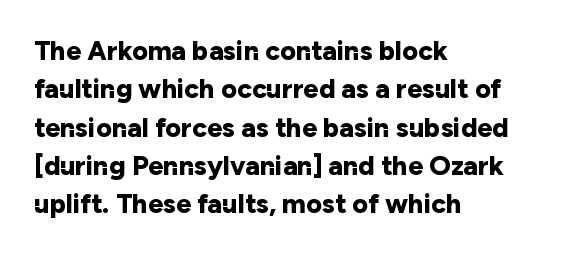
The image shows 27 px bold type, upright; set left-aligned, normal line spacing (1.42x), normal letter spacing, not underlined.
